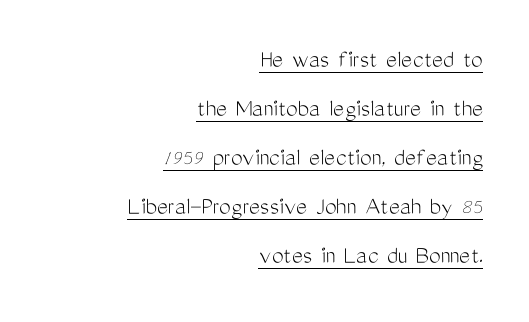
The image shows 26 px text type, upright; set right-aligned, line spacing 1.88x, normal letter spacing, underlined.
